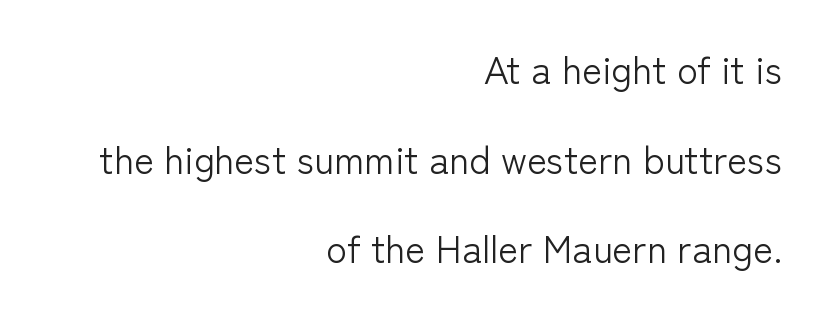
The image shows 38 px light sans-serif type, upright; set right-aligned, loose line spacing (2.36x), normal letter spacing, not underlined; low stroke contrast and a medium x-height.
